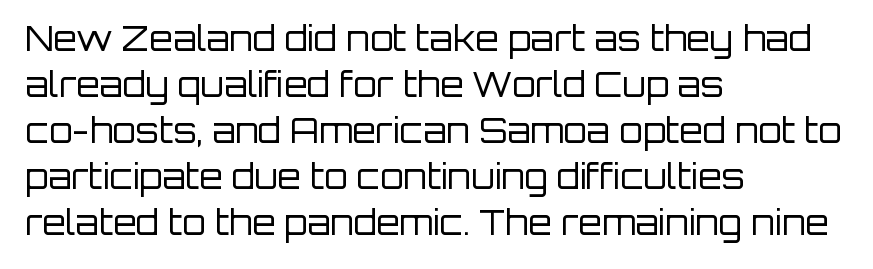
The paragraph has a hard left edge and a soft right edge. The gap between lines stays unmarked. The characters are drawn with everyday or finer stroke widths. No italicization has been applied; the sample stays upright. Observe the ordinary spacing: letters are neighbours, not strangers.
